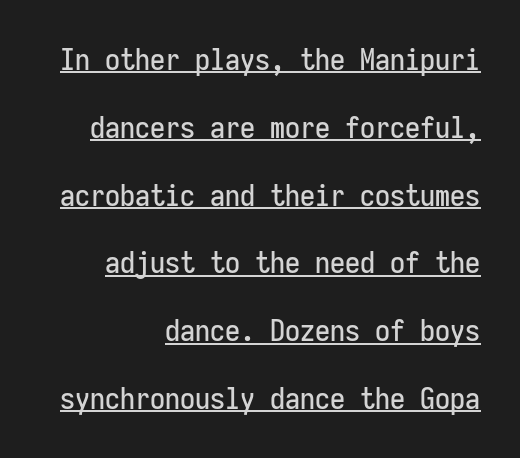
The image shows 30 px condensed sans-serif type, upright, monospaced; set right-aligned, loose line spacing (2.26x), normal letter spacing, underlined; low stroke contrast and a medium x-height.
